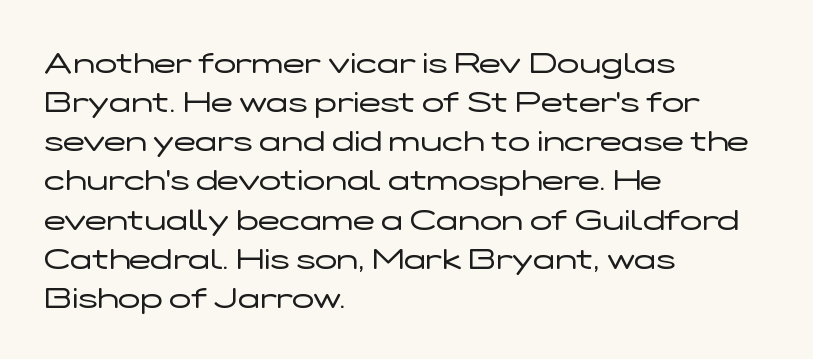
{"serif": "no", "italic": "no", "bold": "no", "weight": "regular", "width": "wide", "stroke_contrast": "low", "x_height": "medium", "monospaced": "no", "underline": "no", "align": "left", "line_spacing": "normal", "line_spacing_ratio": 1.35, "letter_spacing": "normal", "letter_spacing_em": 0.0, "glyph_px": 29}
